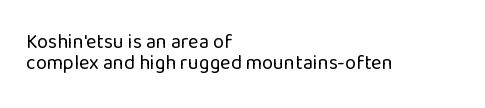
Caption: standard tracking, unaltered. The passage is arranged the way most books set body copy — flush left. Ordinary non-slanted type is in use. You could barely slide anything between these rows. No letter is thick-stroked: the sample isn't bold.
